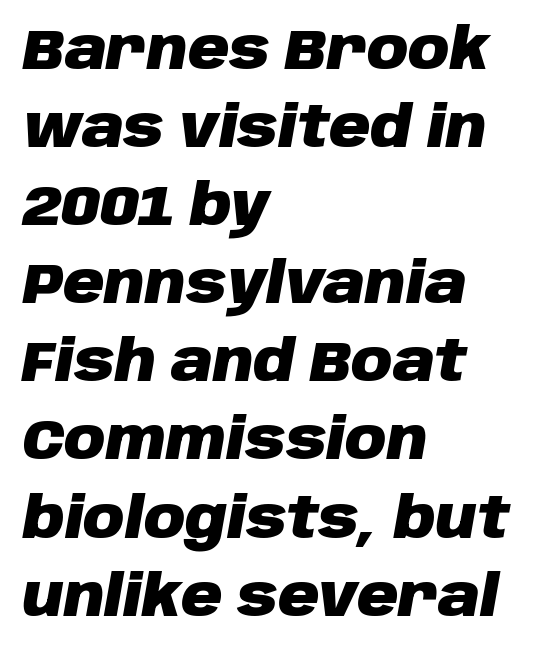
The rendering applies a slant to the glyphs. Looks like regular typesetting: each glyph gets only the width it needs. Between one letter and the next there's only the usual sliver of space. Descenders hang freely into open space.
